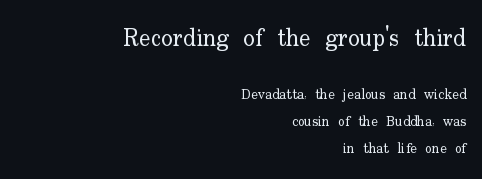
The image shows 24 px text type, upright; set right-aligned, loose line spacing (1.91x), normal letter spacing, not underlined; the first (top) block is 1.71x larger.
